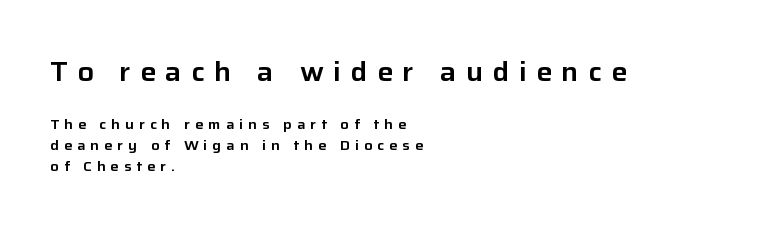
Successive baselines arrive at the customary interval. The initial chunk of copy outweighs the following chunk in type size. No italicization has been applied; the sample stays upright. Letter spacing: wide. Words float on clear page, feet unadorned. Compared with a centered layout, this one pins lines to the left instead.
